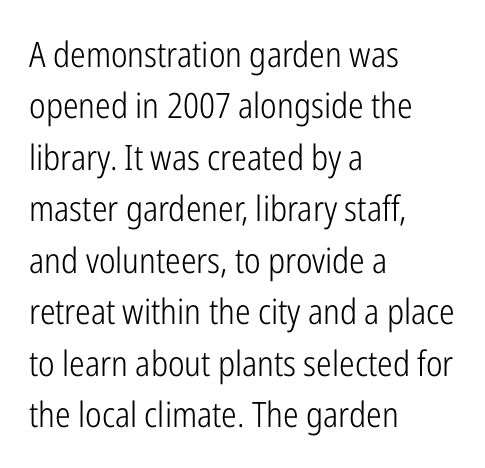
{"serif": "no", "italic": "no", "bold": "no", "weight": "light", "width": "condensed", "stroke_contrast": "low", "x_height": "medium", "monospaced": "no", "underline": "no", "align": "left", "line_spacing": "normal", "line_spacing_ratio": 1.47, "letter_spacing": "normal", "letter_spacing_em": 0.0, "glyph_px": 35}
